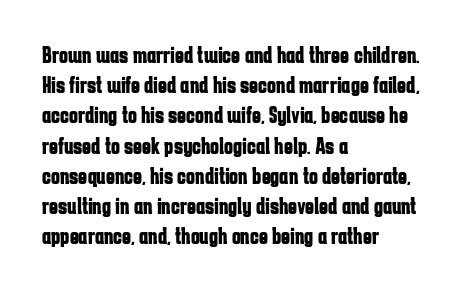
{"italic": "no", "bold": "yes", "underline": "no", "align": "left", "line_spacing": "normal", "line_spacing_ratio": 1.26, "letter_spacing": "normal", "letter_spacing_em": 0.0, "glyph_px": 24}
